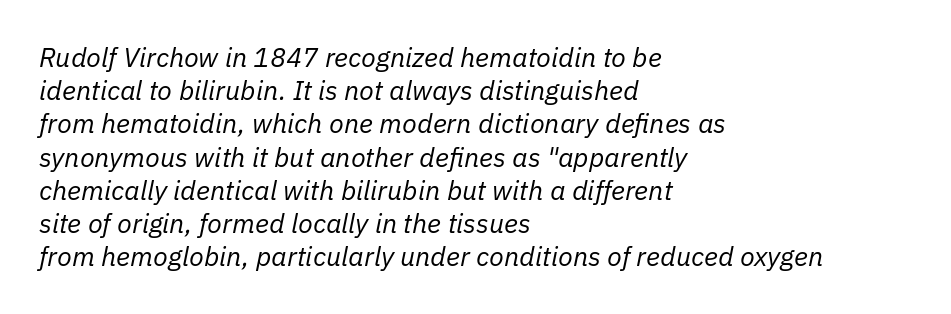
Q: Is the text bold? A: No.
Q: Is the text italic (slanted)? A: Yes, it leans right by about 11 degrees.
Q: Is the text underlined? A: No.
Q: How is the paragraph aligned? A: Left-aligned.
Q: Is the spacing between letters normal or unusually wide? A: Normal.
